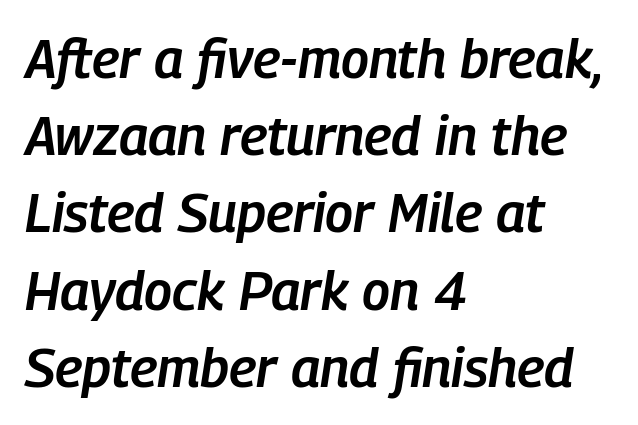
The passage shown has conventional tracking throughout. Compared with a centered layout, this one pins lines to the left instead. Semibold letterforms, between regular and bold. Only glyphs here, with clear space below each row. Leading matches the norm, producing a regular column. These lines are rendered in a variable-pitch font.
